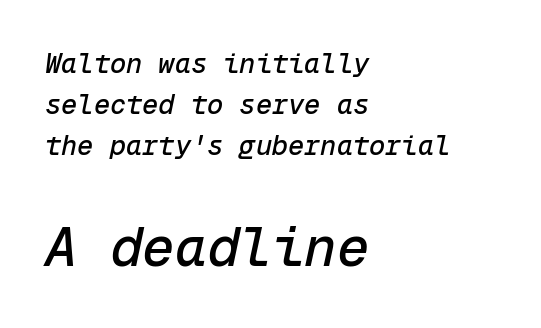
Q: Is the text italic (slanted)? A: Yes, it leans right by about 12 degrees.
Q: Is the text underlined? A: No.
Q: How is the paragraph aligned? A: Left-aligned.
Q: Is the spacing between letters normal or unusually wide? A: Normal.
Q: Is the spacing between lines tight, normal or loose? A: Normal.
Q: Which block of text is set in a larger size, the first (top) or the second (bottom)? A: The second (bottom) one.
Q: Width (condensed, normal, or wide)? A: Normal.
Q: Stroke contrast? A: Low.
Q: x-height? A: Medium.
Q: Monospaced? A: Yes.
